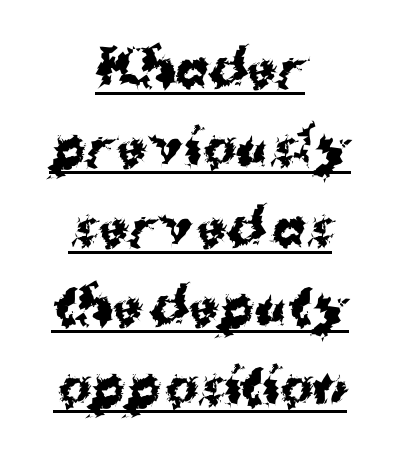
{"serif": "no", "bold": "yes", "weight": "bold", "width": "normal", "stroke_contrast": "medium", "x_height": "medium", "monospaced": "no", "underline": "yes", "align": "center", "line_spacing": "normal", "line_spacing_ratio": 1.59, "letter_spacing": "normal", "letter_spacing_em": 0.0, "glyph_px": 50}
